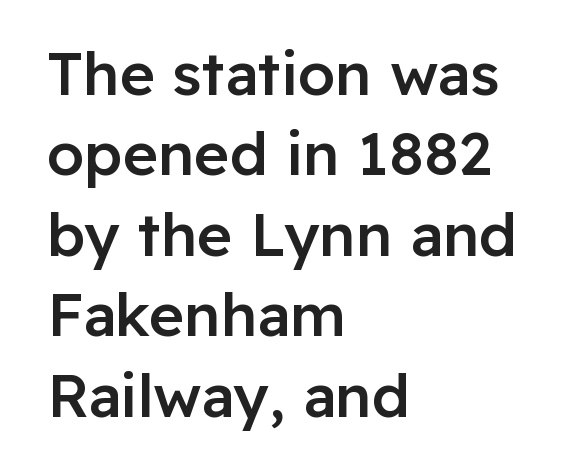
Q: Is the text bold? A: Semi-bold.
Q: Is the text italic (slanted)? A: No, it is upright.
Q: Is the typeface a serif or a sans-serif typeface? A: Sans-serif.
Q: Is the text underlined? A: No.
Q: How is the paragraph aligned? A: Left-aligned.
Q: Is the spacing between letters normal or unusually wide? A: Normal.
Q: Is the spacing between lines tight, normal or loose? A: Normal.
Q: Width (condensed, normal, or wide)? A: Normal.
Q: Stroke contrast? A: Low.
Q: x-height? A: Medium.
Q: Monospaced? A: No.
